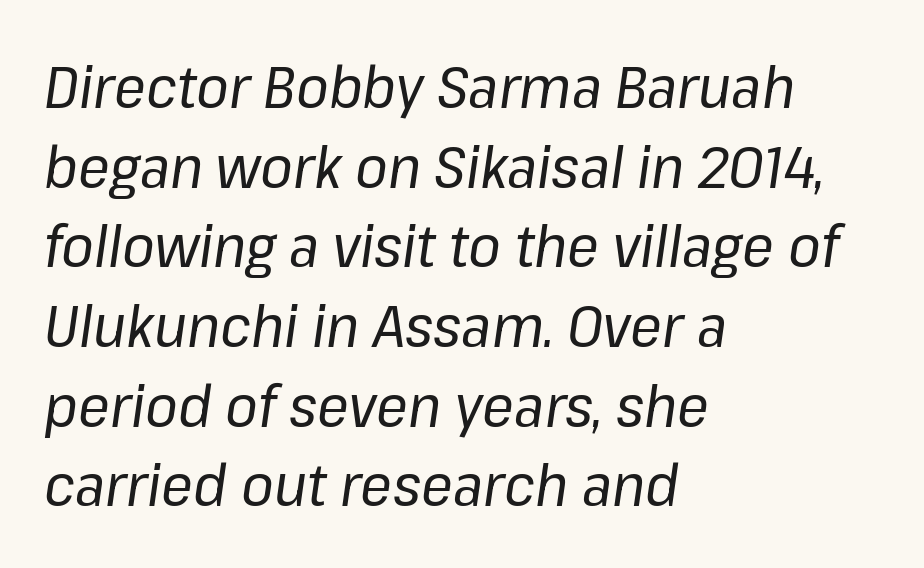
{"italic": "yes", "lean": "right", "slant_degrees": 8, "bold": "no", "weight": "regular", "width": "normal", "stroke_contrast": "low", "x_height": "medium", "monospaced": "no", "underline": "no", "align": "left", "line_spacing": "normal", "line_spacing_ratio": 1.35, "letter_spacing": "normal", "letter_spacing_em": 0.0, "glyph_px": 59}
